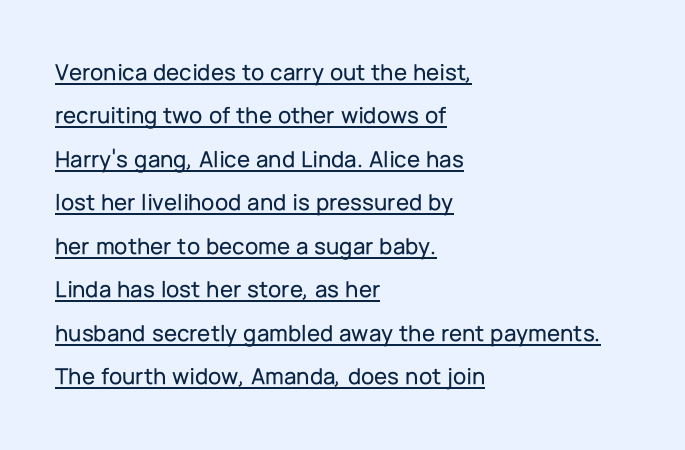
Left-aligned paragraph, ragged on the right. What decoration does the sample have? An underline. Compared with typical body copy, the letter spacing here is the same. The lettering holds an erect, upright posture throughout.
